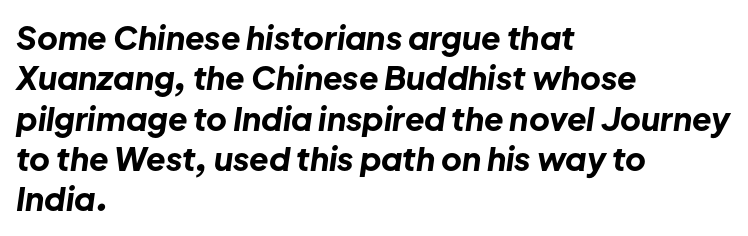
Q: Is the text bold? A: Yes.
Q: Is the text italic (slanted)? A: Yes, it leans right by about 8 degrees.
Q: Is the text underlined? A: No.
Q: How is the paragraph aligned? A: Left-aligned.
Q: Is the spacing between letters normal or unusually wide? A: Normal.
Q: Is the spacing between lines tight, normal or loose? A: Normal.
Q: Width (condensed, normal, or wide)? A: Normal.
Q: Stroke contrast? A: Low.
Q: x-height? A: Medium.
Q: Monospaced? A: No.
